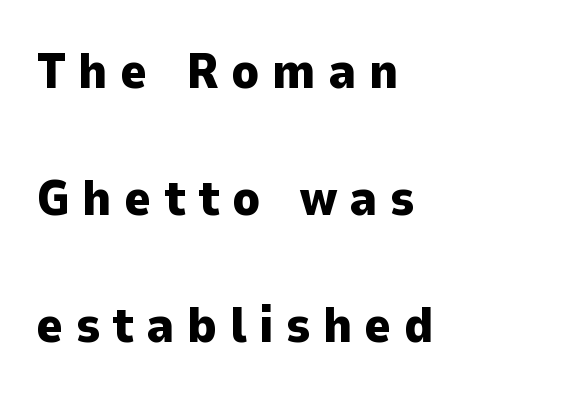
{"serif": "no", "italic": "no", "bold": "yes", "weight": "heavy", "width": "normal", "stroke_contrast": "low", "x_height": "medium", "monospaced": "no", "underline": "no", "align": "left", "line_spacing": "loose", "line_spacing_ratio": 2.49, "letter_spacing": "wide", "letter_spacing_em": 0.24, "glyph_px": 51}
